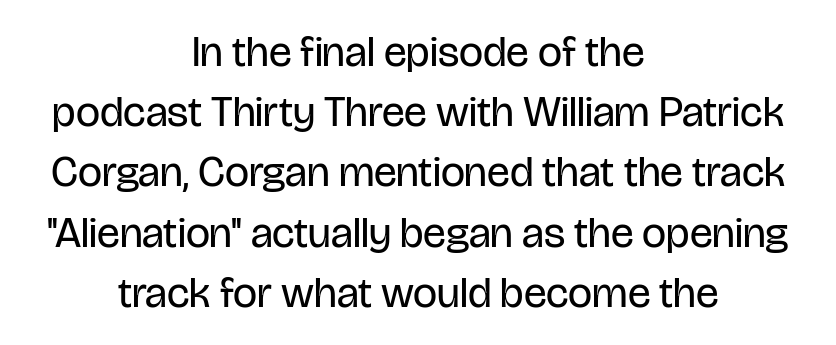
The image shows 43 px regular-weight, condensed sans-serif type, upright; set centered, normal line spacing (1.4x), normal letter spacing, not underlined; low stroke contrast and a large x-height.
